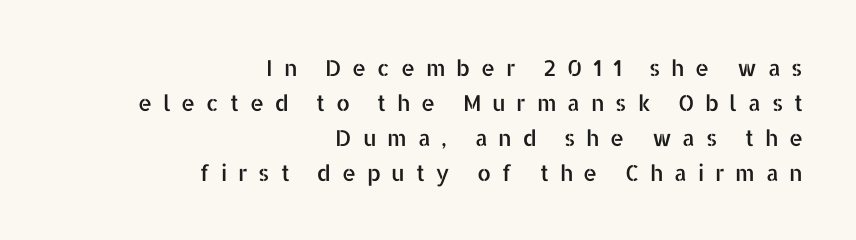
{"italic": "no", "underline": "no", "align": "right", "line_spacing": "normal", "line_spacing_ratio": 1.59, "letter_spacing": "wide", "letter_spacing_em": 0.49, "glyph_px": 22}
